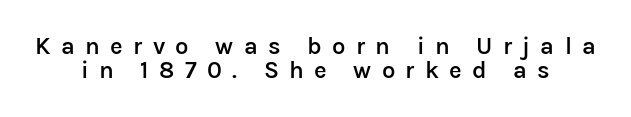
Does the copy run flush right? No — it is centered line by line. A semibold gives these letters moderate extra thickness, short of bold. This sample uses expanded letter spacing, leaving extra air between glyphs. Just letters on the line, the space beneath them empty. Notice how the stems are strictly vertical — no italics here. Students, observe: this is what under-led, compact text looks like.
